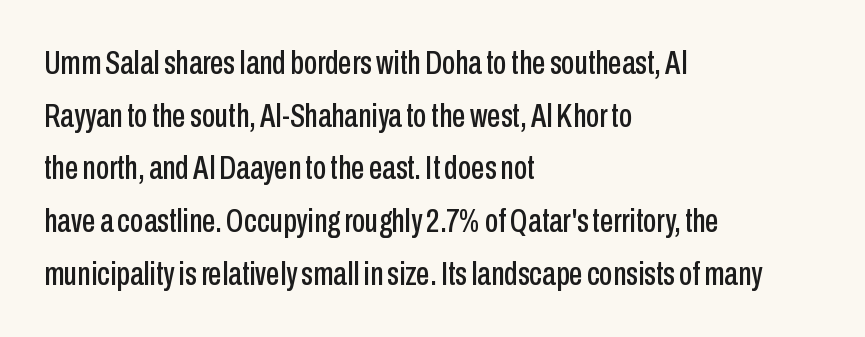
Ascenders rise straight up at ninety degrees. Caption: standard tracking, unaltered. Think of a printed novel: that variable character pitch is what you see here. The designer left line spacing at the default. The glyphs are unaccompanied by any horizontal stroke below them.
